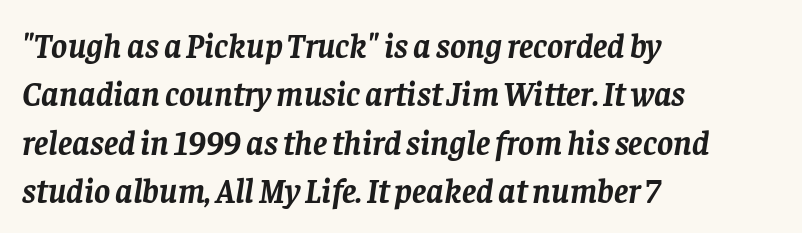
Q: Is the text bold? A: Yes.
Q: Is the text italic (slanted)? A: Yes, it leans right by about 8 degrees.
Q: Is the typeface a serif or a sans-serif typeface? A: Serif.
Q: Is the text underlined? A: No.
Q: How is the paragraph aligned? A: Left-aligned.
Q: Is the spacing between letters normal or unusually wide? A: Normal.
Q: Is the spacing between lines tight, normal or loose? A: Normal.
Q: Width (condensed, normal, or wide)? A: Normal.
Q: Stroke contrast? A: Low.
Q: x-height? A: Large.
Q: Monospaced? A: No.
